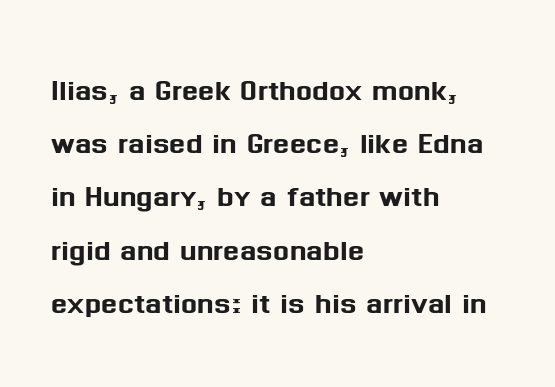
The image shows 38 px sans-serif type, upright; set left-aligned, normal line spacing (1.4x), normal letter spacing, not underlined; medium stroke contrast and a medium x-height.
